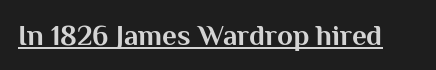
The horizontal fit of the characters is conventional and even. Stroke terminals: plain, sans-serif. Beneath each row of characters lies a ruled line. These words are printed bold, with thick strokes throughout. The letters advance in unequal steps, a hallmark of proportional type.
